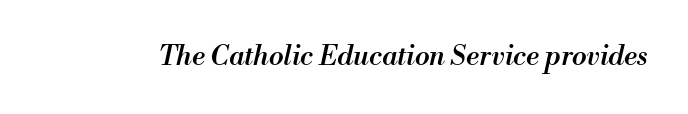
The zone under the glyphs is completely vacant. A somewhat darkened texture: the type is semibold rather than bold. Rendered with sloped, italic letterforms. Students, note that the glyphs here touch the page at normal intervals.
